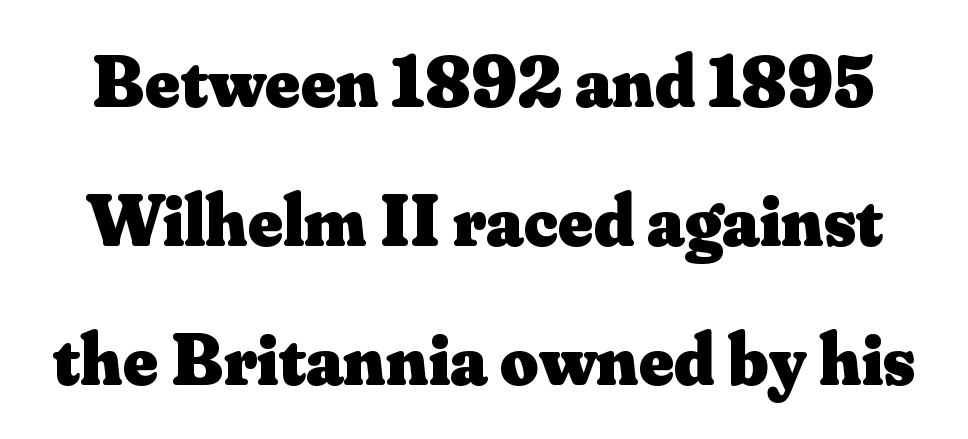
The image shows 74 px heavy serif type, upright; set line spacing 1.88x, normal letter spacing, not underlined; medium stroke contrast and a small x-height.
